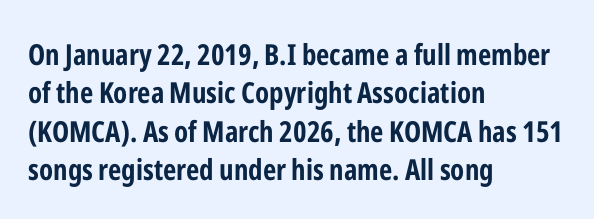
Horizontal bands of white between lines are of average thickness. The letters stand upright; this is a roman face. Unmarked baselines from the first word to the last. Is this a fixed-width face? No — the glyphs have proportional, varying widths. Does extra space separate the letters? No, they use regular spacing.
